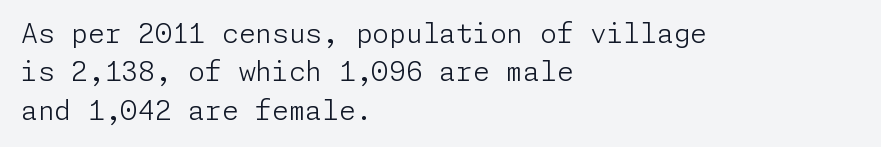
The image shows 27 px text type, upright; set left-aligned, normal line spacing (1.42x), normal letter spacing, not underlined.
